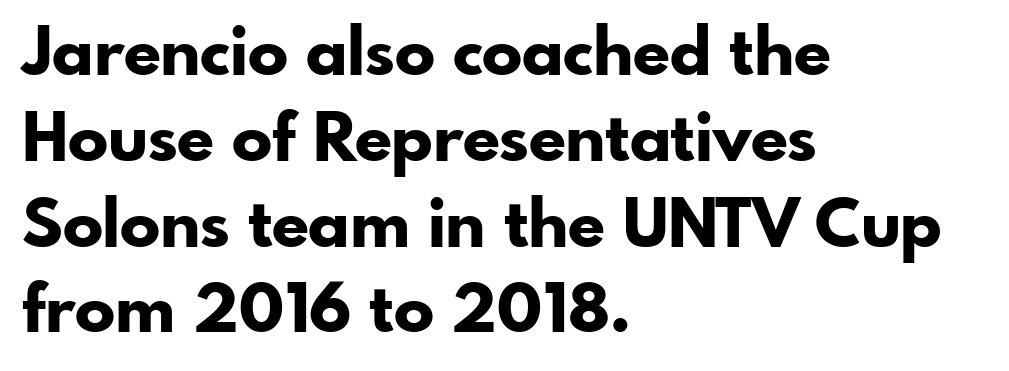
These lines keep a tight, regular rhythm from letter to letter. Notice how the passage keeps a crisp vertical edge on the left only. Is the type bold? Yes — the strokes are clearly thick and heavy. Spacing verdict: proportional, widths tailored to each character. Type without underlining. Ascenders rise straight up at ninety degrees.
